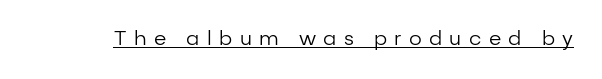
{"italic": "no", "bold": "no", "underline": "yes", "letter_spacing": "wide", "letter_spacing_em": 0.37, "glyph_px": 20}
